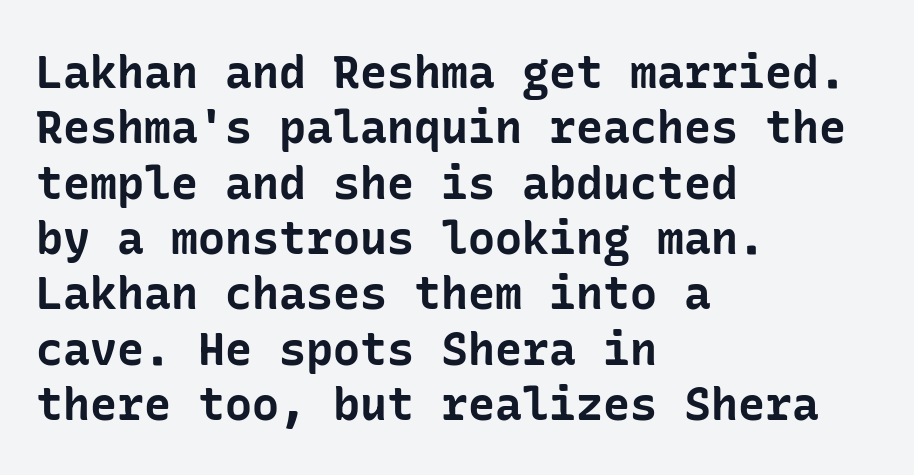
The strip under each line holds only bare page. Is the block centered? No — it sits flush against the left margin. The lettering stays uniformly vertical, giving the passage a roman look. The passage shown is typeset with a sans-serif family. Heft: maximum for text — a bold. Nothing unusual about the tracking: characters are spaced as the font intends.
